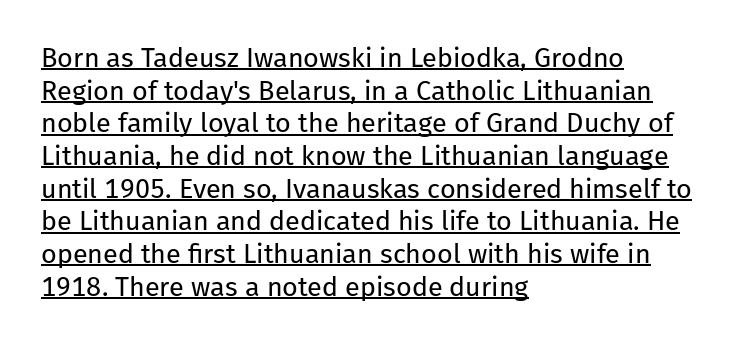
{"italic": "no", "bold": "no", "underline": "yes", "align": "left", "line_spacing_ratio": 1.21, "letter_spacing": "normal", "letter_spacing_em": 0.0, "glyph_px": 27}
